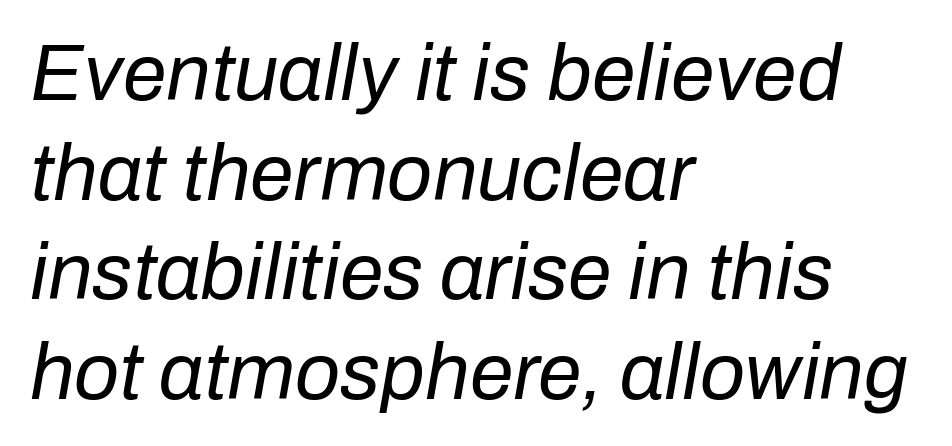
Q: Is the text bold? A: No.
Q: Is the text italic (slanted)? A: Yes, it leans right by about 10 degrees.
Q: Is the text underlined? A: No.
Q: How is the paragraph aligned? A: Left-aligned.
Q: Is the spacing between letters normal or unusually wide? A: Normal.
Q: Is the spacing between lines tight, normal or loose? A: Normal.
Q: Width (condensed, normal, or wide)? A: Normal.
Q: Stroke contrast? A: Low.
Q: x-height? A: Medium.
Q: Monospaced? A: No.
